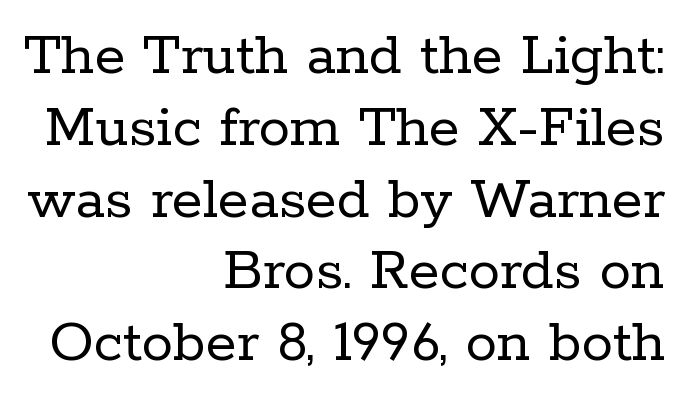
{"serif": "yes", "italic": "no", "bold": "no", "weight": "regular", "width": "normal", "stroke_contrast": "low", "x_height": "medium", "monospaced": "no", "underline": "no", "align": "right", "line_spacing": "tight", "line_spacing_ratio": 1.14, "letter_spacing": "normal", "letter_spacing_em": 0.0, "glyph_px": 63}
